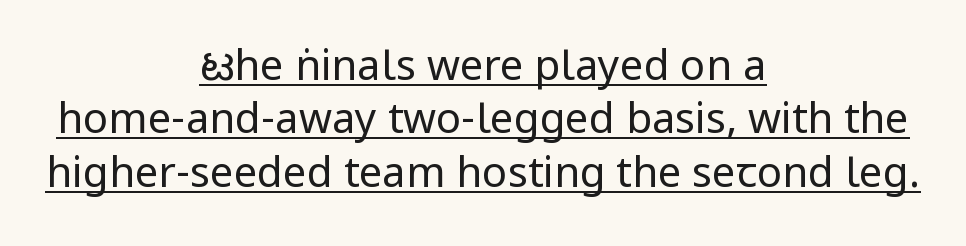
{"serif": "no", "italic": "no", "bold": "no", "weight": "regular", "width": "condensed", "stroke_contrast": "low", "x_height": "large", "monospaced": "no", "underline": "yes", "align": "center", "line_spacing": "normal", "line_spacing_ratio": 1.27, "letter_spacing": "normal", "letter_spacing_em": 0.0, "glyph_px": 42}
